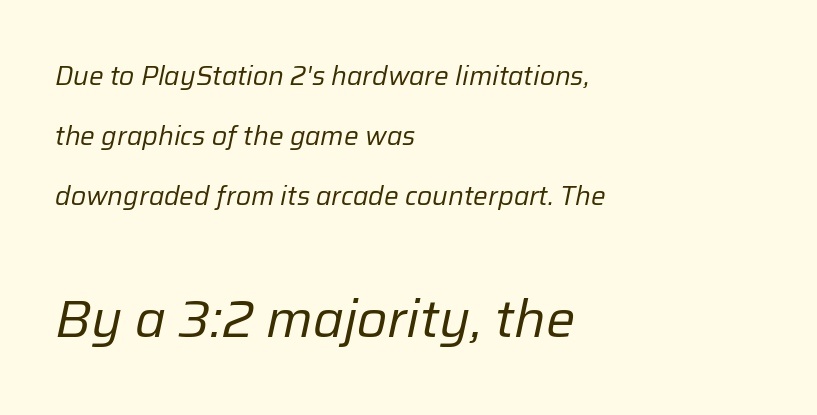
The later block is typeset at a bigger size than the earlier block. Weight: regular or lighter. Italic: yes, the glyphs are oblique. A classic flush-left, rag-right setting is used for this passage.
